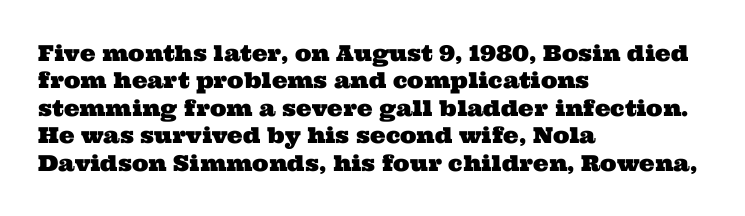
Q: Is the text underlined? A: No.
Q: How is the paragraph aligned? A: Left-aligned.
Q: Is the spacing between letters normal or unusually wide? A: Normal.
Q: Is the spacing between lines tight, normal or loose? A: Normal.
